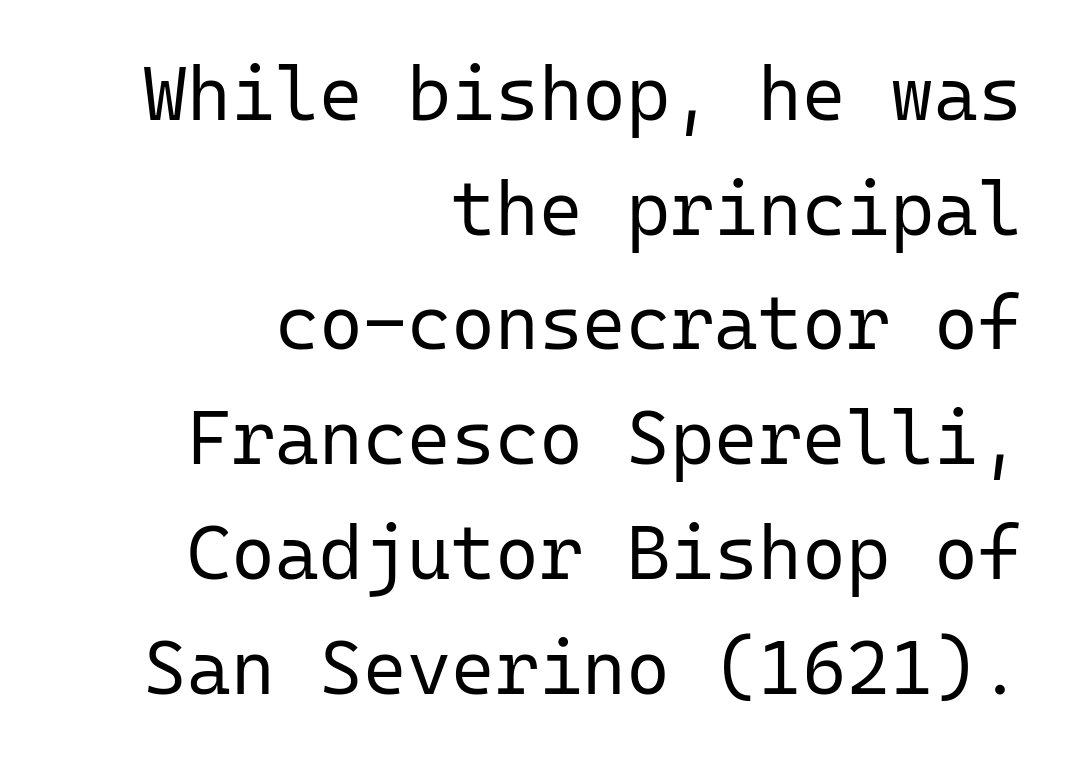
{"serif": "no", "italic": "no", "bold": "no", "weight": "regular", "width": "normal", "stroke_contrast": "low", "x_height": "medium", "monospaced": "yes", "underline": "no", "align": "right", "line_spacing": "normal", "line_spacing_ratio": 1.53, "letter_spacing": "normal", "letter_spacing_em": 0.0, "glyph_px": 75}
